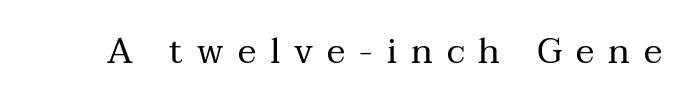
The image shows 35 px regular-weight serif type, upright; set unusually wide letter spacing (+0.4 em), not underlined; medium stroke contrast and a medium x-height.
